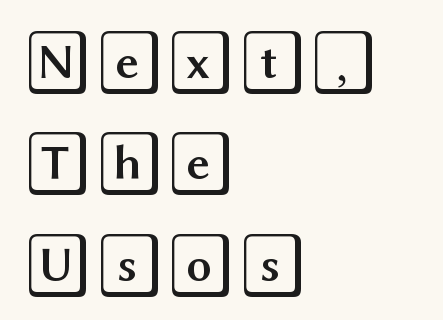
Q: Is the text italic (slanted)? A: No, it is upright.
Q: Is the text underlined? A: No.
Q: How is the paragraph aligned? A: Left-aligned.
Q: Is the spacing between letters normal or unusually wide? A: Normal.
Q: Is the spacing between lines tight, normal or loose? A: Normal.
Q: Width (condensed, normal, or wide)? A: Wide.
Q: x-height? A: Large.
